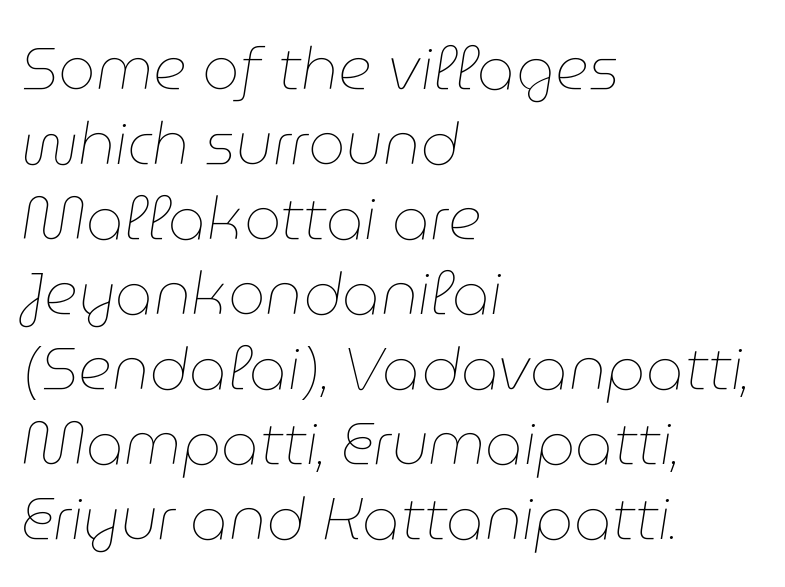
Here the designer chose a conventional face with non-uniform glyph widths. Horizontal alignment here is leftward, the default for most running prose. The passage shown is not bold in any degree. The letters are slanted; this is an italic face. Rows of type keep a routine distance in the vertical direction. This sample uses plain, unmodified letter spacing.
